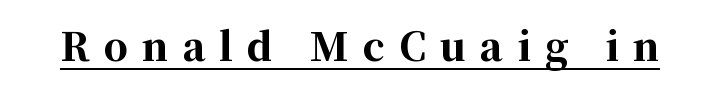
Plenty of ink on the page — the face is bold. A rule runs beneath these lines of type. Letter spacing: wide. Notice how the stems are strictly vertical — no italics here. The type family on display is of the serif kind. The letters advance in unequal steps, a hallmark of proportional type.
